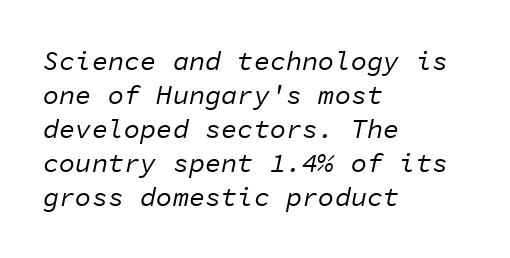
Q: Is the text bold? A: No.
Q: Is the text italic (slanted)? A: Yes, it leans right by about 11 degrees.
Q: Is the text underlined? A: No.
Q: How is the paragraph aligned? A: Left-aligned.
Q: Is the spacing between letters normal or unusually wide? A: Normal.
Q: Is the spacing between lines tight, normal or loose? A: Normal.
